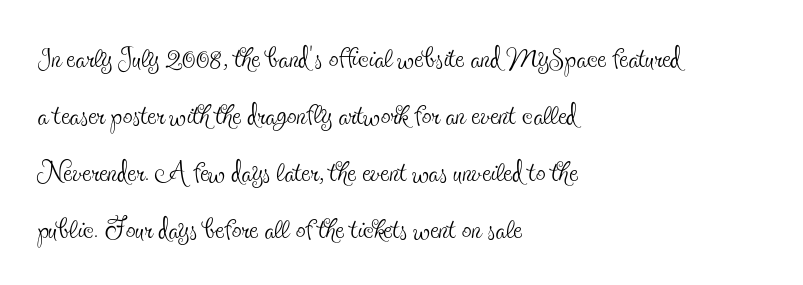
A typesetter would call this proportional, since set widths differ per character. No heavy texture on the line: the type isn't bold. Honestly, the row spacing looks completely unremarkable. The gaps between neighbouring characters are ordinary and unremarkable. The characters display serif detailing at their extremities.
